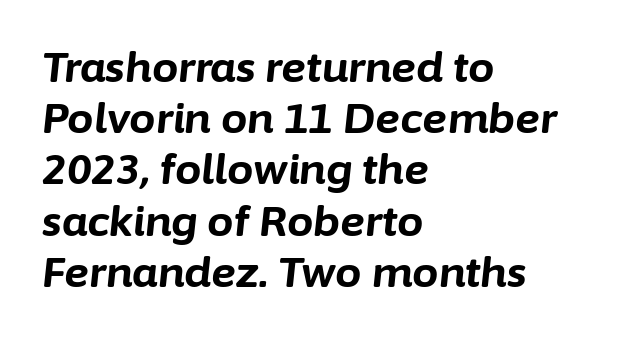
It's the slanting kind of type. These lines stack with their left ends in a neat column. Each glyph is drawn with heavy, bold strokes. In terms of letterspacing, this is plain default setting.
